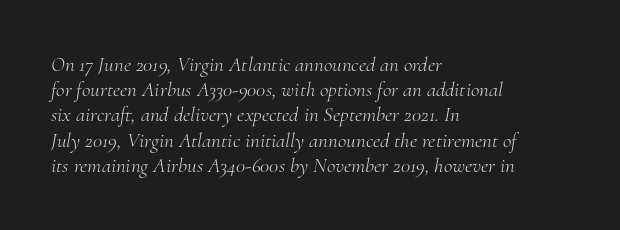
{"italic": "yes", "lean": "right", "slant_degrees": 10, "bold": "no", "underline": "no", "align": "left", "line_spacing_ratio": 1.2, "letter_spacing": "normal", "letter_spacing_em": 0.0, "glyph_px": 21}
